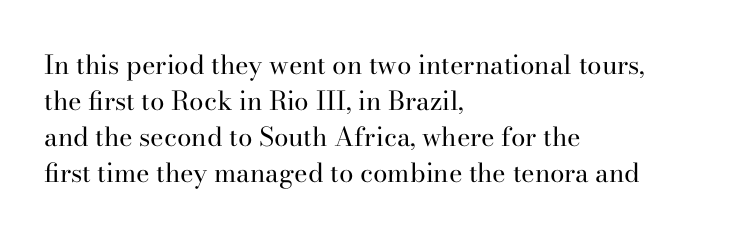
The characters are drawn with everyday or finer stroke widths. Line beginnings align vertically; line endings do not. Rule under the text: the space is simply empty. Words appear dense and cohesive because spacing is normal. Whoever set this chose a conventional vertical rhythm. Rendered with straight, roman letterforms.
